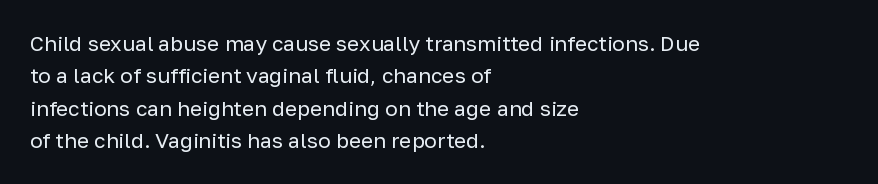
{"italic": "no", "bold": "no", "underline": "no", "align": "left", "line_spacing": "normal", "line_spacing_ratio": 1.54, "letter_spacing": "normal", "letter_spacing_em": 0.0, "glyph_px": 21}
